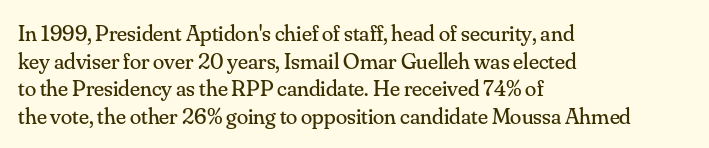
Q: Is the text bold? A: No.
Q: Is the text italic (slanted)? A: No, it is upright.
Q: Is the text underlined? A: No.
Q: How is the paragraph aligned? A: Left-aligned.
Q: Is the spacing between letters normal or unusually wide? A: Normal.
